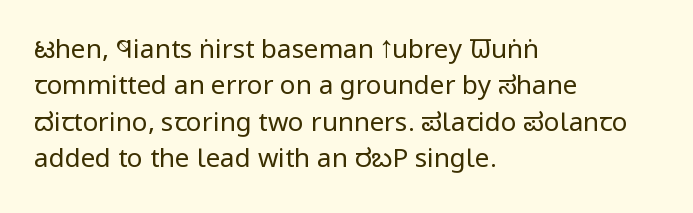
Q: Is the text bold? A: No.
Q: Is the text italic (slanted)? A: No, it is upright.
Q: Is the text underlined? A: No.
Q: How is the paragraph aligned? A: Left-aligned.
Q: Is the spacing between letters normal or unusually wide? A: Normal.
Q: Is the spacing between lines tight, normal or loose? A: Normal.
